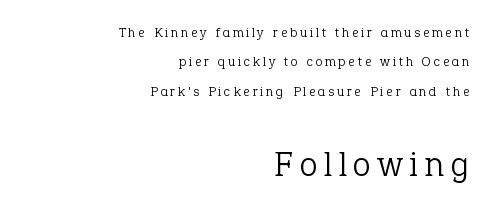
Is the letter spacing exaggerated? Yes — the characters are pushed far apart. The passage shown is typed in a proportional face where columns would drift. Vertical stems look standard width or narrower in stroke. Here the second block reads like a headline and the first like body copy. Rendered with straight, roman letterforms. Horizontal alignment here is rightward, an uncommon choice for prose.
